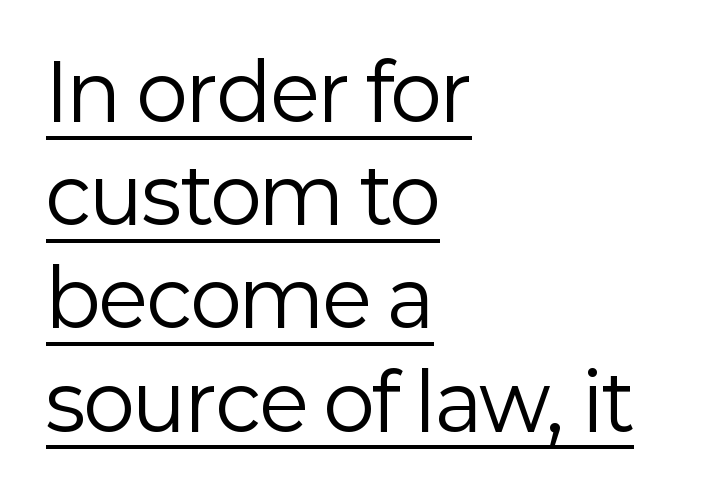
Q: Is the text bold? A: No.
Q: Is the text italic (slanted)? A: No, it is upright.
Q: Is the typeface a serif or a sans-serif typeface? A: Sans-serif.
Q: Is the text underlined? A: Yes.
Q: How is the paragraph aligned? A: Left-aligned.
Q: Is the spacing between letters normal or unusually wide? A: Normal.
Q: Is the spacing between lines tight, normal or loose? A: Normal.
Q: Width (condensed, normal, or wide)? A: Normal.
Q: Stroke contrast? A: Low.
Q: x-height? A: Medium.
Q: Monospaced? A: No.
